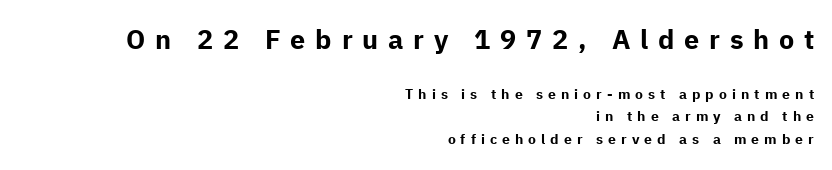
{"italic": "no", "bold": "yes", "underline": "no", "align": "right", "line_spacing": "normal", "line_spacing_ratio": 1.6, "letter_spacing": "wide", "letter_spacing_em": 0.36, "larger_block": "first", "size_ratio": 1.93, "glyph_px": 27}
